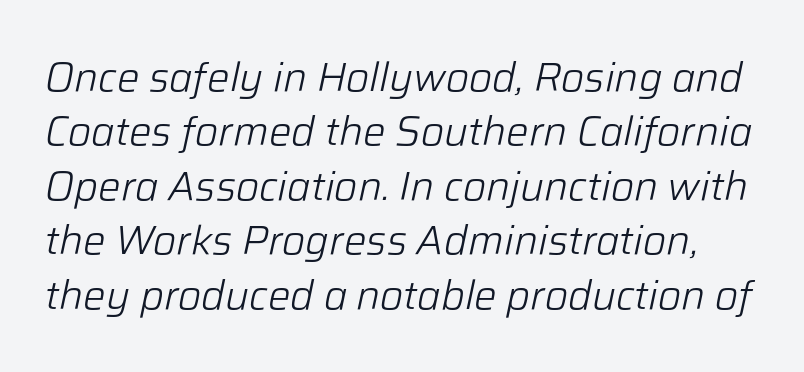
Q: Is the text bold? A: No.
Q: Is the text italic (slanted)? A: Yes, it leans right by about 12 degrees.
Q: Is the text underlined? A: No.
Q: Is the spacing between letters normal or unusually wide? A: Normal.
Q: Is the spacing between lines tight, normal or loose? A: Normal.
Q: Width (condensed, normal, or wide)? A: Normal.
Q: Stroke contrast? A: Low.
Q: x-height? A: Medium.
Q: Monospaced? A: No.
